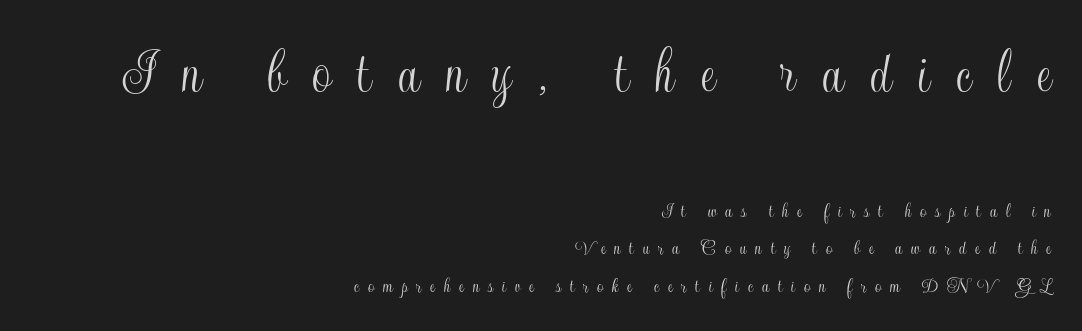
The image shows 66 px condensed type; set right-aligned, line spacing 1.71x, unusually wide letter spacing (+0.4 em), not underlined; the first (top) block is 3.0x larger; a small x-height.
